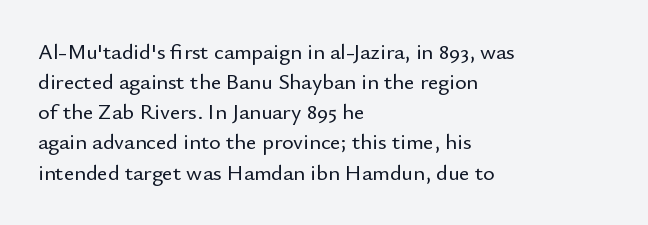
The lettering stays uniformly vertical, giving the passage a roman look. The text block is weighted toward the left margin, trailing off unevenly rightward. A typesetter would call this zero additional tracking. Evenly set lines give the paragraph a standard silhouette.
